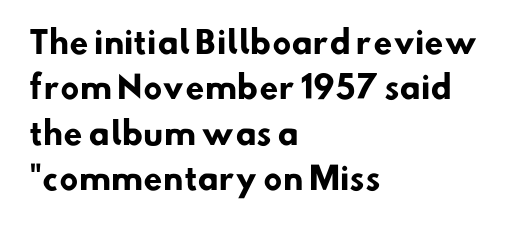
Q: Is the text bold? A: Yes.
Q: Is the typeface a serif or a sans-serif typeface? A: Sans-serif.
Q: Is the text underlined? A: No.
Q: How is the paragraph aligned? A: Left-aligned.
Q: Is the spacing between letters normal or unusually wide? A: Normal.
Q: Is the spacing between lines tight, normal or loose? A: Normal.
Q: Width (condensed, normal, or wide)? A: Normal.
Q: Stroke contrast? A: Low.
Q: x-height? A: Small.
Q: Monospaced? A: No.
